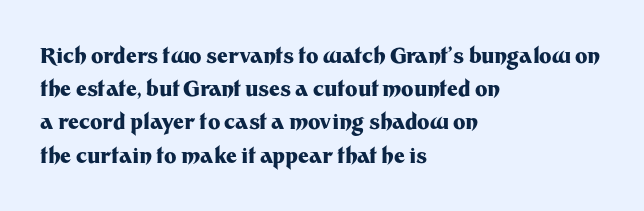
{"italic": "no", "bold": "yes", "underline": "no", "align": "left", "line_spacing": "normal", "line_spacing_ratio": 1.58, "letter_spacing": "normal", "letter_spacing_em": 0.0, "glyph_px": 21}
